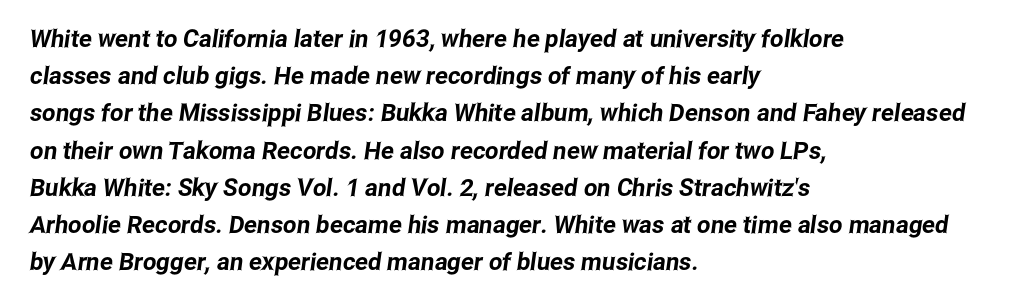
Q: Is the text underlined? A: No.
Q: How is the paragraph aligned? A: Left-aligned.
Q: Is the spacing between letters normal or unusually wide? A: Normal.
Q: Is the spacing between lines tight, normal or loose? A: Normal.
